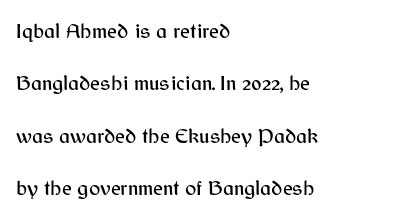
Q: Is the text italic (slanted)? A: No, it is upright.
Q: Is the text underlined? A: No.
Q: How is the paragraph aligned? A: Left-aligned.
Q: Is the spacing between letters normal or unusually wide? A: Normal.
Q: Is the spacing between lines tight, normal or loose? A: Loose.
